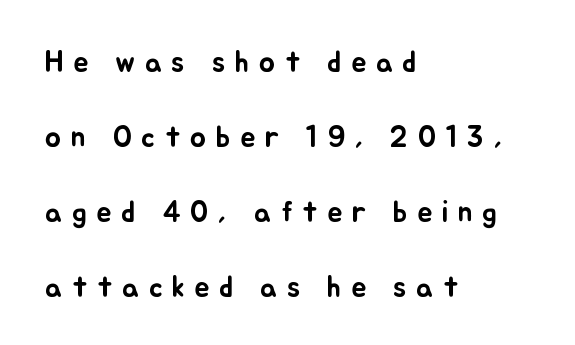
Q: Is the text italic (slanted)? A: No, it is upright.
Q: Is the text underlined? A: No.
Q: How is the paragraph aligned? A: Left-aligned.
Q: Is the spacing between letters normal or unusually wide? A: Unusually wide.
Q: Is the spacing between lines tight, normal or loose? A: Loose.
Q: Width (condensed, normal, or wide)? A: Normal.
Q: Stroke contrast? A: Low.
Q: x-height? A: Small.
Q: Monospaced? A: No.
